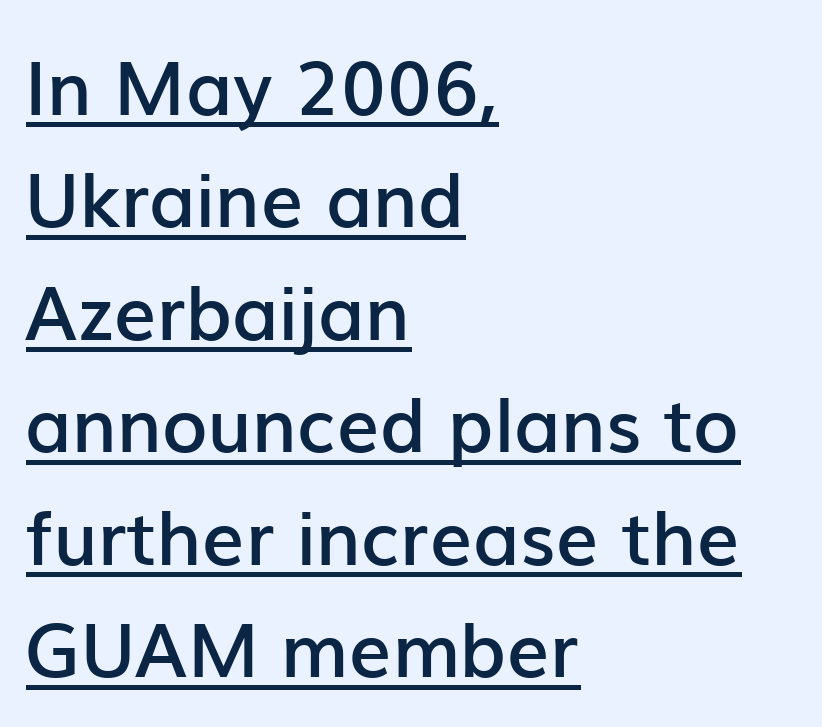
Q: Is the text bold? A: Semi-bold.
Q: Is the text italic (slanted)? A: No, it is upright.
Q: Is the typeface a serif or a sans-serif typeface? A: Sans-serif.
Q: Is the text underlined? A: Yes.
Q: How is the paragraph aligned? A: Left-aligned.
Q: Is the spacing between letters normal or unusually wide? A: Normal.
Q: Is the spacing between lines tight, normal or loose? A: Normal.
Q: Width (condensed, normal, or wide)? A: Normal.
Q: Stroke contrast? A: Low.
Q: x-height? A: Medium.
Q: Monospaced? A: No.
